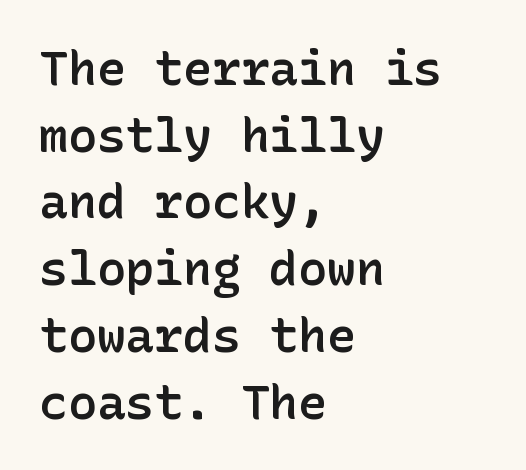
{"serif": "no", "italic": "no", "bold": "semi", "weight": "semibold", "width": "normal", "stroke_contrast": "low", "x_height": "medium", "underline": "no", "align": "left", "line_spacing": "normal", "line_spacing_ratio": 1.39, "letter_spacing": "normal", "letter_spacing_em": 0.0, "glyph_px": 48}
